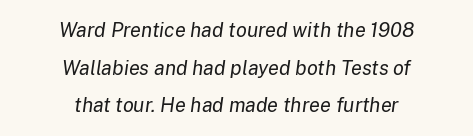
The image shows 20 px text type, italic (leaning right); set centered, line spacing 1.88x, normal letter spacing, not underlined.
